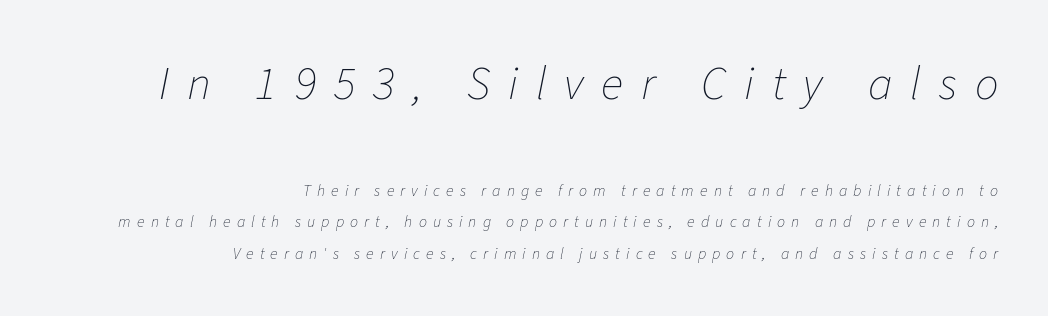
Each word looks stretched out because of the extra space between its letters. Yep, that's italic — everything's leaning. Stem width sits at or under what a default text font uses. The words here are not underlined. Leading: increased. Two sizes are in play, and the larger belongs to the first block.
